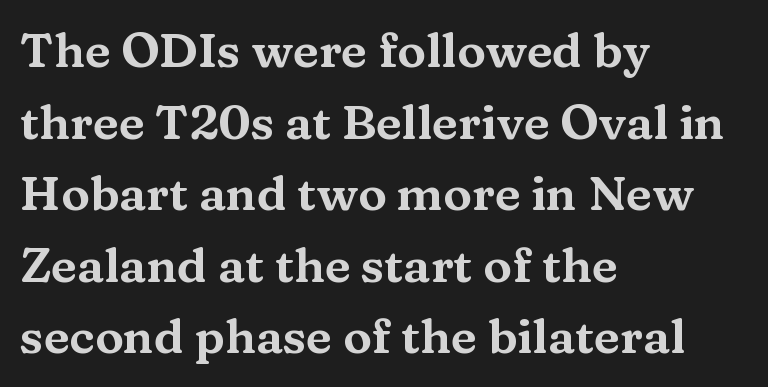
This sample uses an upright cut, with every glyph sitting square on the baseline. To sum up the face: it has serifs. This sample keeps an unexceptional amount of space between lines. Alignment: flush left. Letters rest on an invisible, unmarked baseline. Is this a fixed-width face? No — the glyphs have proportional, varying widths.
